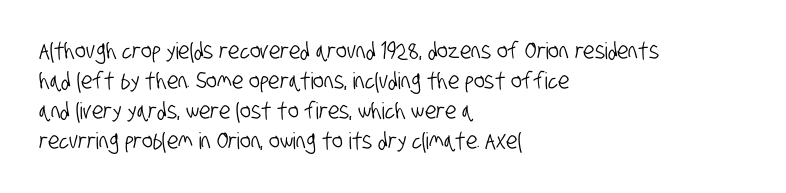
Interline gaps are of average width in this sample. Underlining? Definitely not there. Short note: letters normally spaced. Where is the straight margin? On the left.
